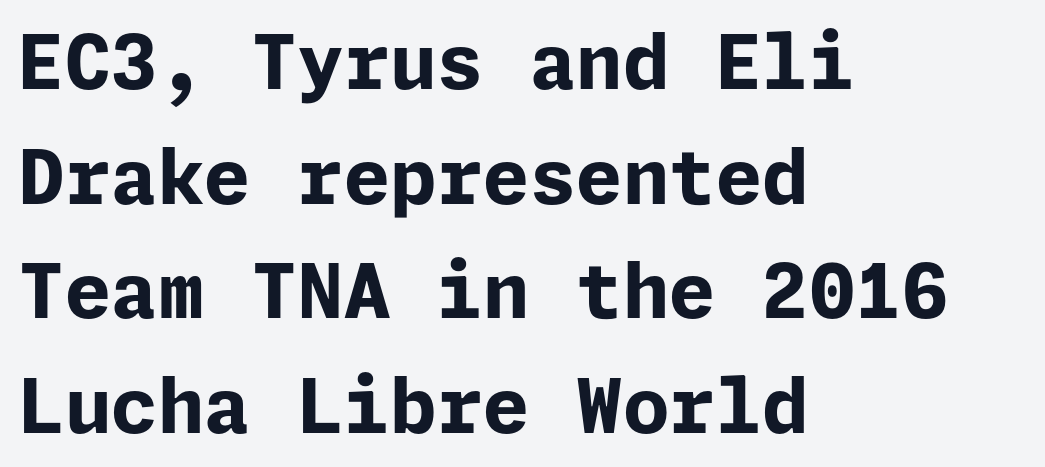
Q: Is the text bold? A: Yes.
Q: Is the text italic (slanted)? A: No, it is upright.
Q: Is the typeface a serif or a sans-serif typeface? A: Sans-serif.
Q: Is the text underlined? A: No.
Q: How is the paragraph aligned? A: Left-aligned.
Q: Is the spacing between letters normal or unusually wide? A: Normal.
Q: Is the spacing between lines tight, normal or loose? A: Normal.
Q: Width (condensed, normal, or wide)? A: Normal.
Q: Stroke contrast? A: Low.
Q: x-height? A: Medium.
